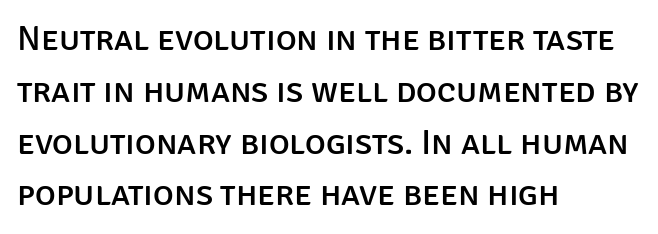
Q: Is the text italic (slanted)? A: No, it is upright.
Q: Is the typeface a serif or a sans-serif typeface? A: Sans-serif.
Q: Is the text underlined? A: No.
Q: How is the paragraph aligned? A: Left-aligned.
Q: Is the spacing between letters normal or unusually wide? A: Normal.
Q: Is the spacing between lines tight, normal or loose? A: Normal.
Q: Width (condensed, normal, or wide)? A: Normal.
Q: Stroke contrast? A: Low.
Q: x-height? A: Large.
Q: Monospaced? A: No.
